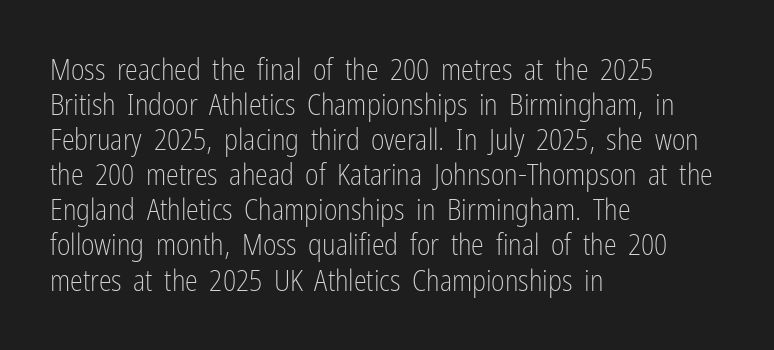
Style check: upright. Standard letterfit; no display-style spreading of the glyphs. Regarding serifs, this sample does without them. The weight would be labelled regular, book, light, or lighter still.
